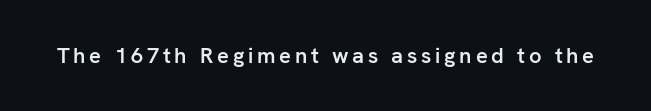
The image shows 22 px text type, upright; set not underlined.
